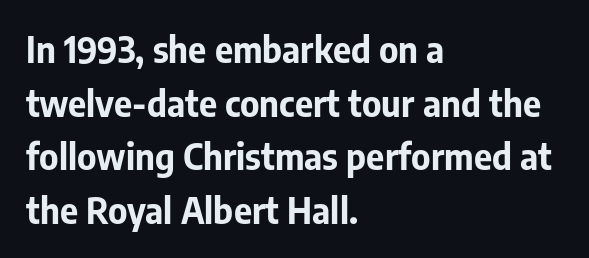
Each new line begins a customary step beneath the previous one. Ordinary non-slanted type is in use. Heavy, bold letterforms. Short and long lines alike share a common starting point at left. Descenders are the only things crossing below the line.
